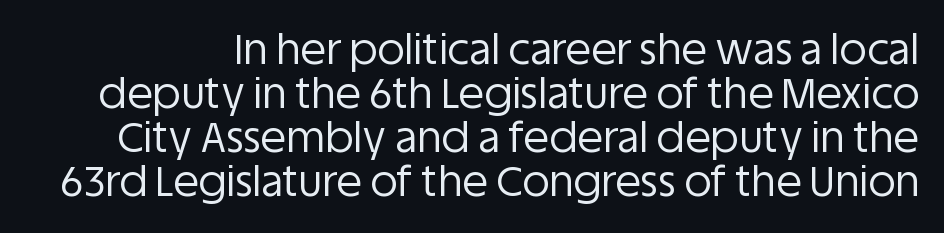
Q: Is the text bold? A: No.
Q: Is the text italic (slanted)? A: No, it is upright.
Q: Is the typeface a serif or a sans-serif typeface? A: Sans-serif.
Q: Is the text underlined? A: No.
Q: Is the spacing between letters normal or unusually wide? A: Normal.
Q: Is the spacing between lines tight, normal or loose? A: Tight.
Q: Width (condensed, normal, or wide)? A: Normal.
Q: Stroke contrast? A: Low.
Q: x-height? A: Large.
Q: Monospaced? A: No.
